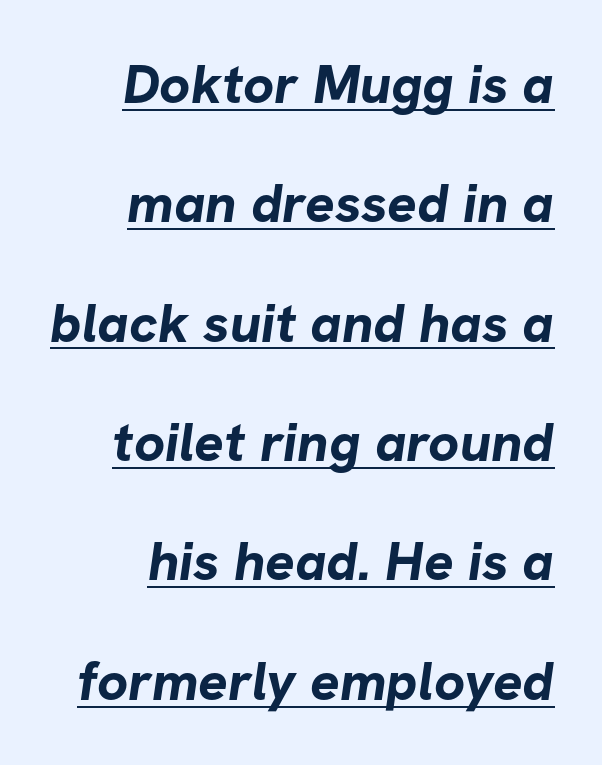
The image shows 55 px bold sans-serif type; set right-aligned, loose line spacing (2.17x), normal letter spacing, underlined; low stroke contrast and a medium x-height.
